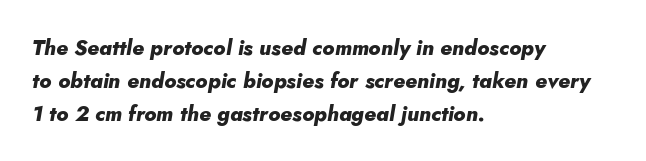
Q: Is the text bold? A: Yes.
Q: Is the text italic (slanted)? A: Yes, it leans right by about 5 degrees.
Q: Is the text underlined? A: No.
Q: How is the paragraph aligned? A: Left-aligned.
Q: Is the spacing between letters normal or unusually wide? A: Normal.
Q: Is the spacing between lines tight, normal or loose? A: Normal.
